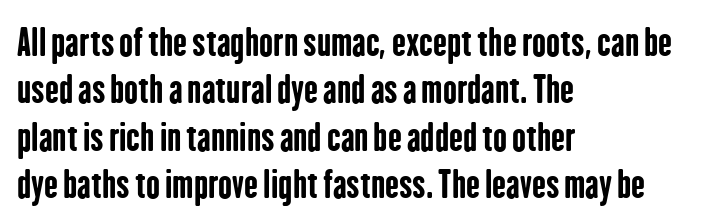
The paragraph has a hard left edge and a soft right edge. Here the designer chose a conventional face with non-uniform glyph widths. The passage shown has conventional tracking throughout. Each new line begins a customary step beneath the previous one.
